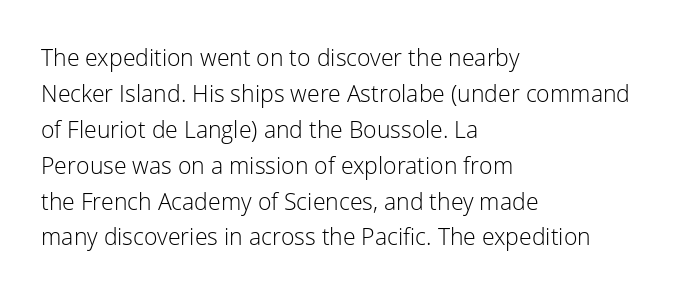
{"italic": "no", "bold": "no", "underline": "no", "align": "left", "line_spacing": "normal", "line_spacing_ratio": 1.56, "letter_spacing": "normal", "letter_spacing_em": 0.0, "glyph_px": 23}
